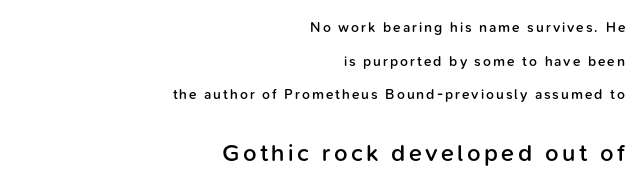
Q: Is the text bold? A: Semi-bold.
Q: Is the text italic (slanted)? A: No, it is upright.
Q: Is the text underlined? A: No.
Q: How is the paragraph aligned? A: Right-aligned.
Q: Is the spacing between lines tight, normal or loose? A: Loose.
Q: Which block of text is set in a larger size, the first (top) or the second (bottom)? A: The second (bottom) one.
